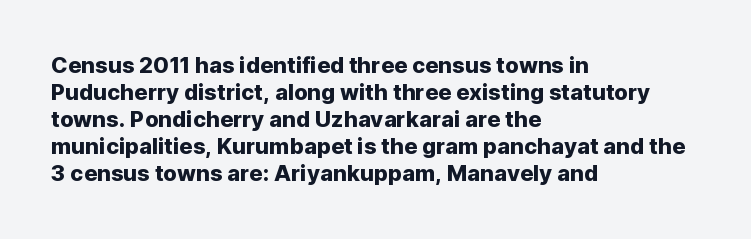
Q: Is the text italic (slanted)? A: No, it is upright.
Q: Is the text underlined? A: No.
Q: How is the paragraph aligned? A: Left-aligned.
Q: Is the spacing between letters normal or unusually wide? A: Normal.
